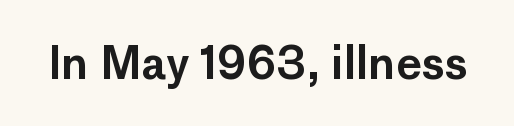
The image shows 44 px sans-serif type, upright; set normal letter spacing, not underlined; low stroke contrast and a medium x-height.
